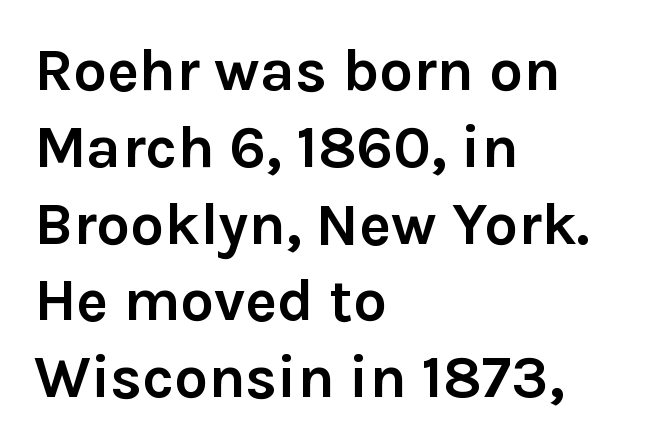
Q: Is the text bold? A: Yes.
Q: Is the text italic (slanted)? A: No, it is upright.
Q: Is the typeface a serif or a sans-serif typeface? A: Sans-serif.
Q: Is the text underlined? A: No.
Q: How is the paragraph aligned? A: Left-aligned.
Q: Is the spacing between letters normal or unusually wide? A: Normal.
Q: Is the spacing between lines tight, normal or loose? A: Normal.
Q: Width (condensed, normal, or wide)? A: Normal.
Q: Stroke contrast? A: Low.
Q: x-height? A: Medium.
Q: Monospaced? A: No.
